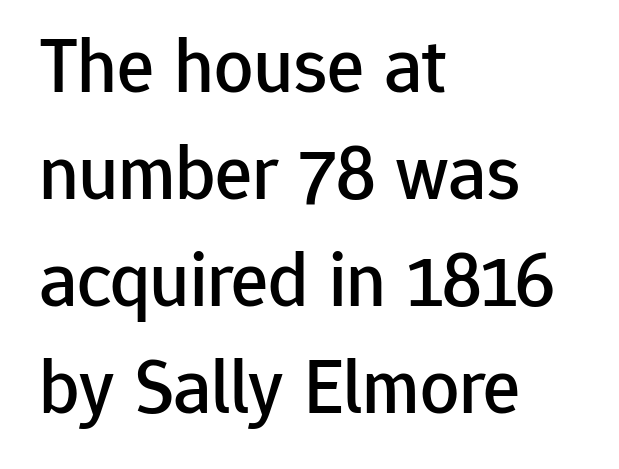
Regular leading. Does the type have serifs? No, each stem ends abruptly. Short note: letters normally spaced. Looks like regular typesetting: each glyph gets only the width it needs.
